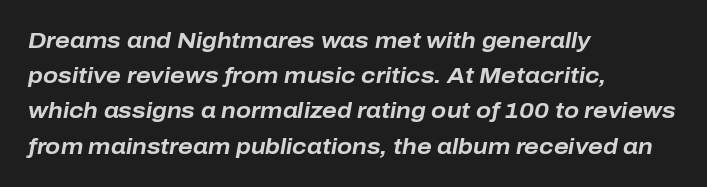
Q: Is the text bold? A: Yes.
Q: Is the text italic (slanted)? A: Yes, it leans right by about 10 degrees.
Q: Is the text underlined? A: No.
Q: How is the paragraph aligned? A: Left-aligned.
Q: Is the spacing between letters normal or unusually wide? A: Normal.
Q: Is the spacing between lines tight, normal or loose? A: Normal.
